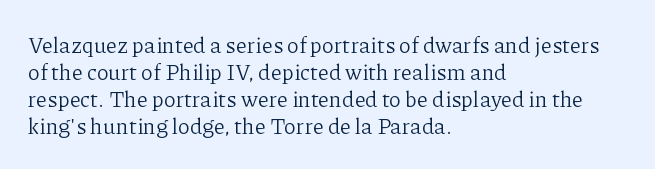
Q: Is the text bold? A: No.
Q: Is the text italic (slanted)? A: No, it is upright.
Q: Is the text underlined? A: No.
Q: How is the paragraph aligned? A: Left-aligned.
Q: Is the spacing between letters normal or unusually wide? A: Normal.
